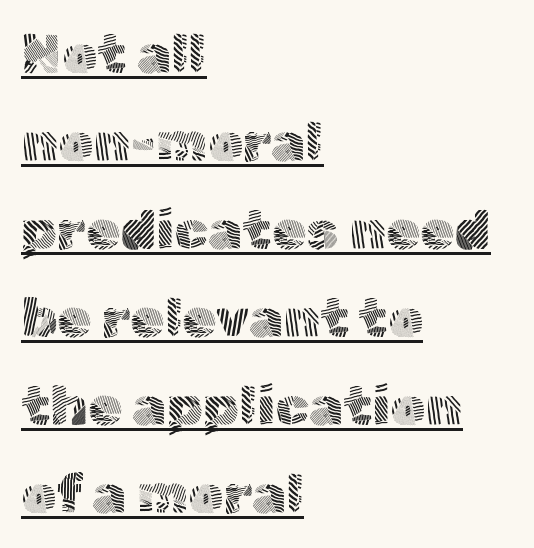
The image shows 55 px light sans-serif type, upright; set left-aligned, normal line spacing (1.6x), normal letter spacing, underlined; a medium x-height.
